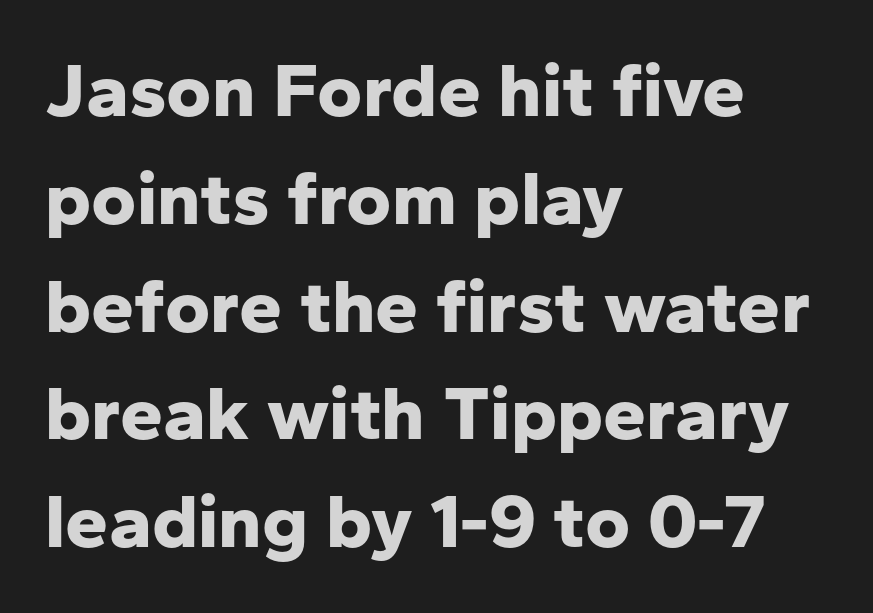
Q: Is the text bold? A: Yes.
Q: Is the text italic (slanted)? A: No, it is upright.
Q: Is the typeface a serif or a sans-serif typeface? A: Sans-serif.
Q: Is the text underlined? A: No.
Q: How is the paragraph aligned? A: Left-aligned.
Q: Is the spacing between letters normal or unusually wide? A: Normal.
Q: Is the spacing between lines tight, normal or loose? A: Normal.
Q: Width (condensed, normal, or wide)? A: Normal.
Q: Stroke contrast? A: Low.
Q: x-height? A: Medium.
Q: Monospaced? A: No.
